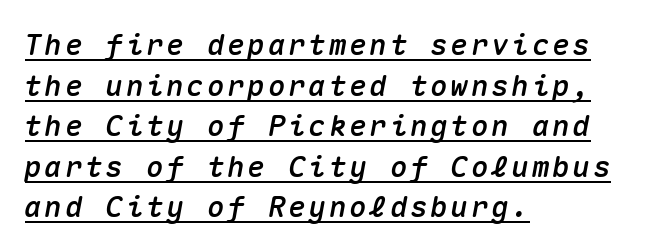
If you drew a ruler down the left edge, every line would touch it. The rendering uses typewriter-style spacing with identical character cells. Vertically, the passage feels balanced, rows spaced as you'd expect. The specimen reads as italic at a glance. This rendering features underlined lettering.
